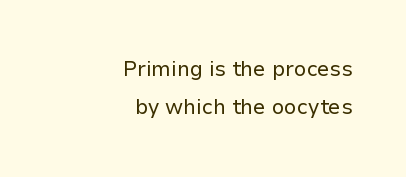
The image shows 21 px text type, upright; set right-aligned, line spacing 1.83x, normal letter spacing, not underlined.
